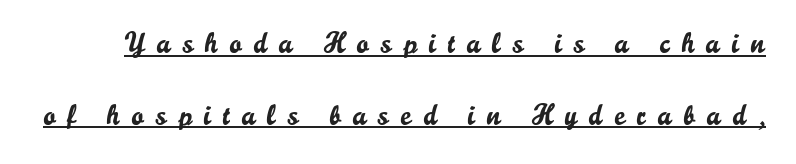
Quick note: interline space is abundant. A typesetter would label this face a sans. The words here are underlined. Do the characters align in a grid? No, the font is proportional. Between one letter and the next there's a generous, obvious gap.
